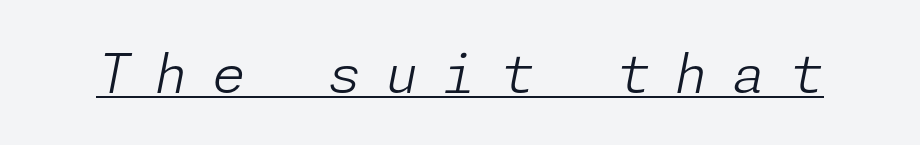
Q: Is the text bold? A: No.
Q: Is the text italic (slanted)? A: Yes, it leans right by about 11 degrees.
Q: Is the text underlined? A: Yes.
Q: Is the spacing between letters normal or unusually wide? A: Unusually wide.
Q: Width (condensed, normal, or wide)? A: Normal.
Q: Stroke contrast? A: Low.
Q: x-height? A: Medium.
